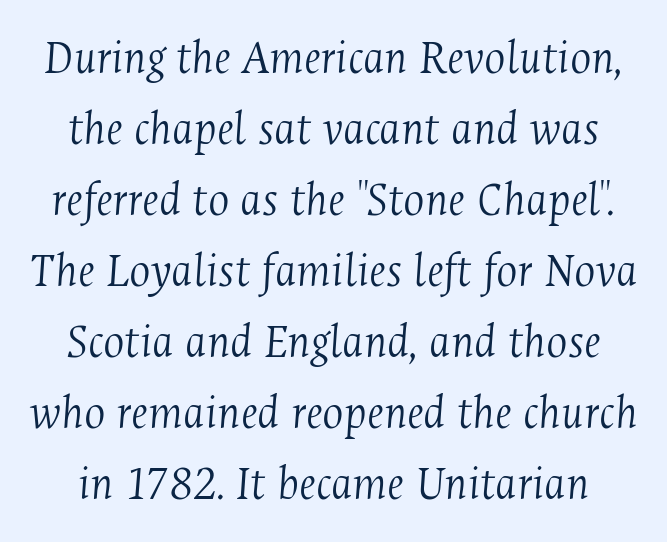
{"serif": "yes", "italic": "yes", "lean": "right", "slant_degrees": 4, "bold": "no", "weight": "light", "width": "condensed", "stroke_contrast": "medium", "x_height": "medium", "monospaced": "no", "underline": "no", "line_spacing": "normal", "line_spacing_ratio": 1.42, "letter_spacing": "normal", "letter_spacing_em": 0.0, "glyph_px": 50}
